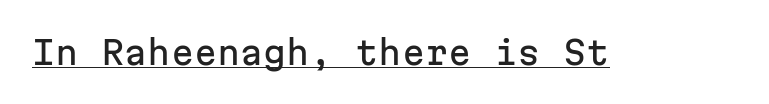
Q: Is the text italic (slanted)? A: No, it is upright.
Q: Is the typeface a serif or a sans-serif typeface? A: Sans-serif.
Q: Is the text underlined? A: Yes.
Q: Is the spacing between letters normal or unusually wide? A: Normal.
Q: Width (condensed, normal, or wide)? A: Normal.
Q: Stroke contrast? A: Low.
Q: x-height? A: Medium.
Q: Monospaced? A: Yes.
